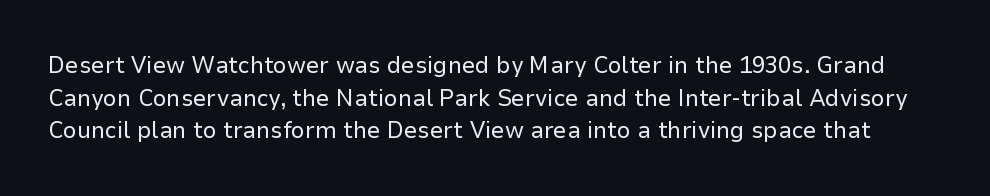
Lines of text with bare space underneath. The letters look calm and open, with moderate or lighter stems. There is no visible air inserted between adjacent glyphs. Italic? Not at all — the glyphs are vertical. Compared with typical paragraphs, the rows here are spaced about the same.
